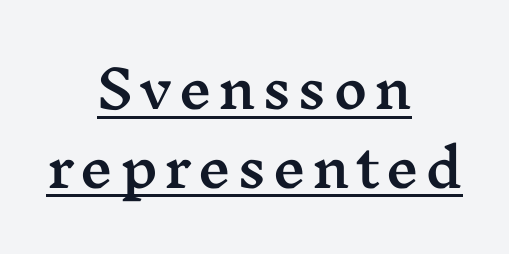
Q: Is the text italic (slanted)? A: No, it is upright.
Q: Is the typeface a serif or a sans-serif typeface? A: Serif.
Q: Is the text underlined? A: Yes.
Q: How is the paragraph aligned? A: Centered.
Q: Is the spacing between lines tight, normal or loose? A: Normal.
Q: Width (condensed, normal, or wide)? A: Wide.
Q: Stroke contrast? A: Medium.
Q: x-height? A: Medium.
Q: Monospaced? A: No.
